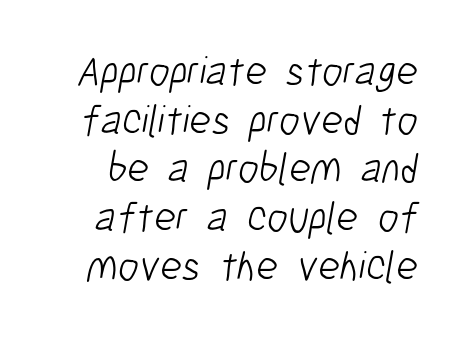
{"serif": "no", "bold": "no", "weight": "light", "width": "condensed", "stroke_contrast": "low", "x_height": "medium", "monospaced": "no", "underline": "no", "line_spacing_ratio": 1.16, "letter_spacing": "normal", "letter_spacing_em": 0.0, "glyph_px": 42}
